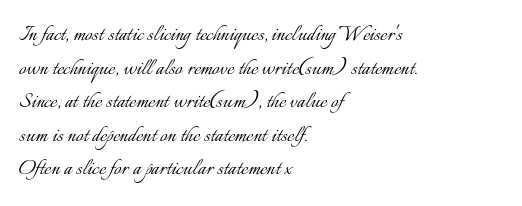
{"bold": "no", "underline": "no", "align": "left", "line_spacing": "normal", "line_spacing_ratio": 1.29, "letter_spacing": "normal", "letter_spacing_em": 0.0, "glyph_px": 26}
